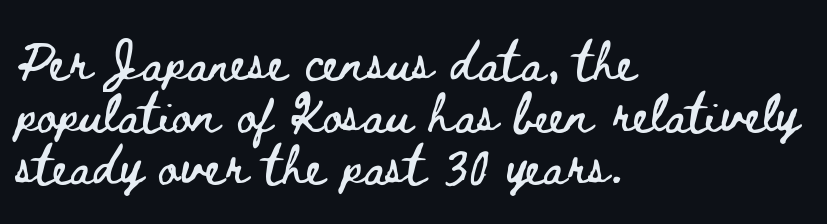
Glance below the letters and you will spot only blank space. Line spacing here is normal. In terms of letterspacing, this is plain default setting. Horizontal alignment here is leftward, the default for most running prose.
